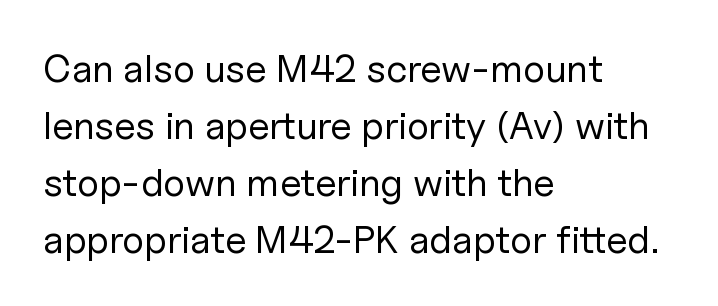
{"serif": "no", "italic": "no", "bold": "no", "weight": "regular", "width": "normal", "stroke_contrast": "low", "x_height": "medium", "monospaced": "no", "underline": "no", "align": "left", "line_spacing": "normal", "line_spacing_ratio": 1.46, "letter_spacing": "normal", "letter_spacing_em": 0.0, "glyph_px": 39}
